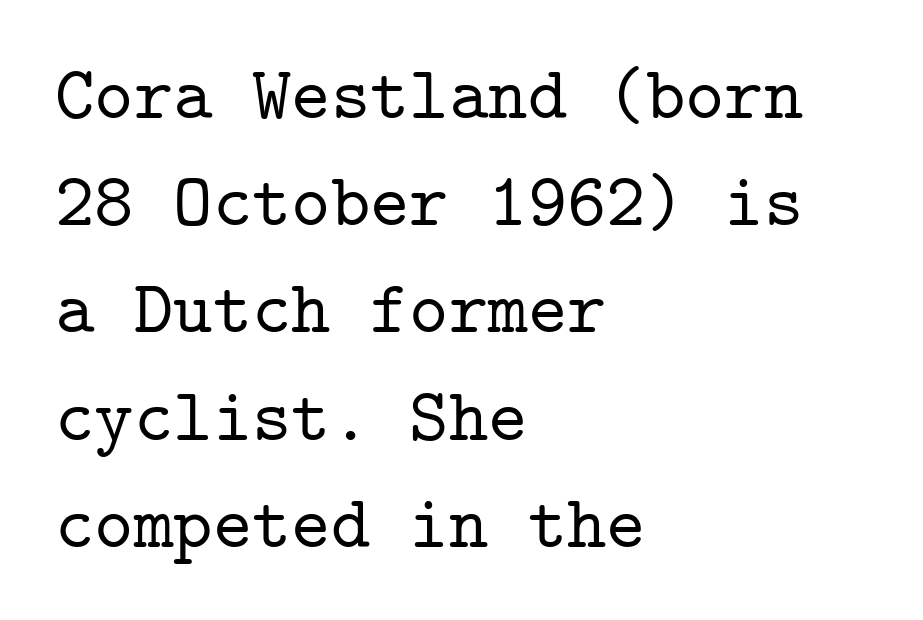
{"serif": "yes", "italic": "no", "width": "normal", "stroke_contrast": "low", "x_height": "medium", "monospaced": "yes", "underline": "no", "align": "left", "line_spacing": "normal", "line_spacing_ratio": 1.43, "letter_spacing": "normal", "letter_spacing_em": 0.0, "glyph_px": 75}
